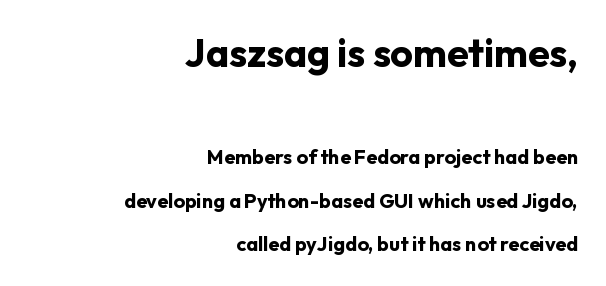
The image shows 39 px bold sans-serif type, upright; set right-aligned, loose line spacing (2.18x), normal letter spacing, not underlined; the first (top) block is 1.95x larger; low stroke contrast and a medium x-height.
